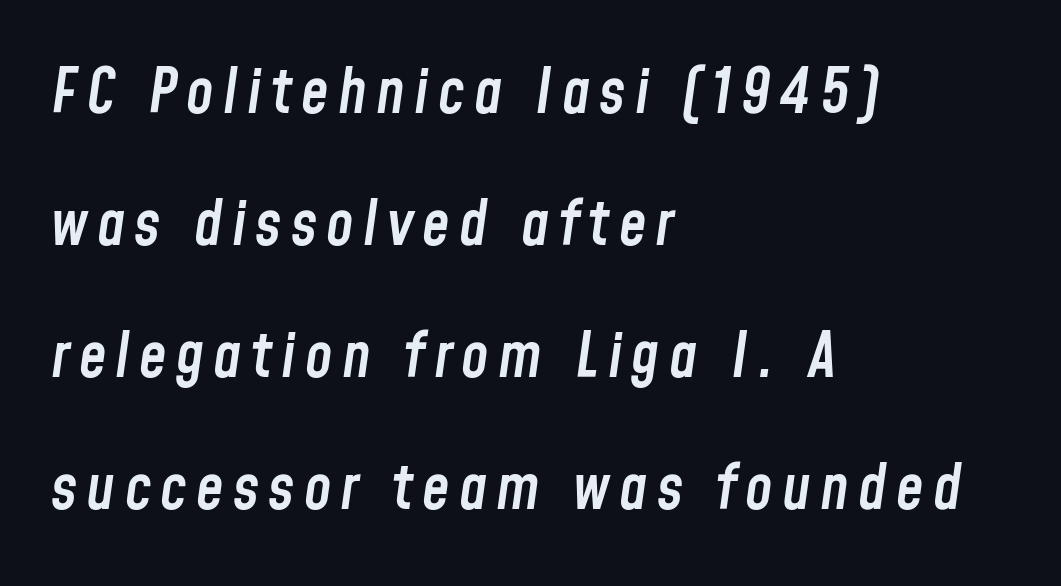
Q: Is the text bold? A: Semi-bold.
Q: Is the text italic (slanted)? A: Yes, it leans right by about 8 degrees.
Q: Is the text underlined? A: No.
Q: How is the paragraph aligned? A: Left-aligned.
Q: Is the spacing between lines tight, normal or loose? A: Loose.
Q: Width (condensed, normal, or wide)? A: Condensed.
Q: Stroke contrast? A: Low.
Q: x-height? A: Medium.
Q: Monospaced? A: No.
